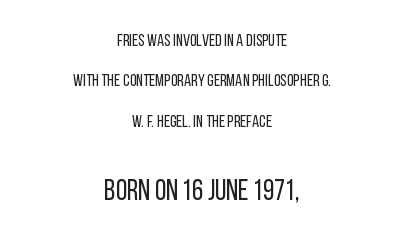
This reads as an unemphasized weight, regular at the heaviest. Larger block? The one below; the one above is distinctly smaller. Nobody drew a line under any word here. The passage shown is typed in a proportional face where columns would drift. Rendered with straight, roman letterforms. A typesetter would label this face a sans.
